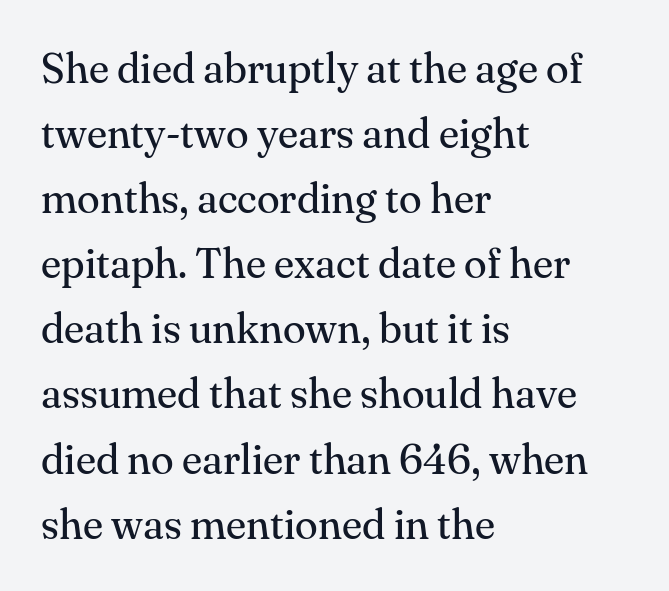
The image shows 42 px regular-weight serif type, upright; set left-aligned, normal line spacing (1.55x), normal letter spacing, not underlined; medium stroke contrast and a small x-height.
